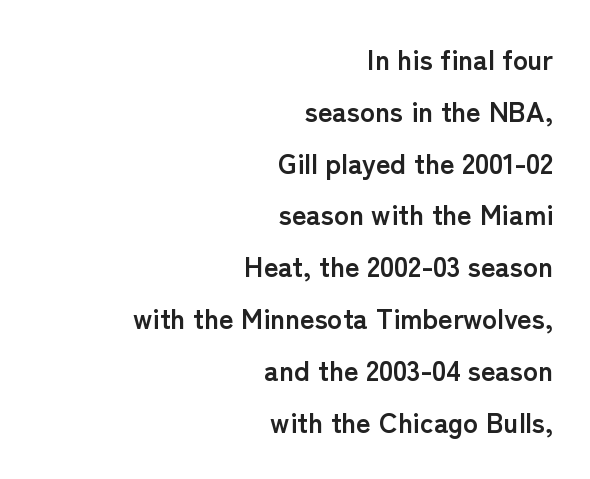
Compared with a flush-left layout, this one pins lines to the opposite, right side. Nothing sits at the stroke ends, so this counts as sans-serif. The space directly below the letters is spotless. Typographic density is high because the face is bold. When letters stand straight like this, we call the style roman or upright.
